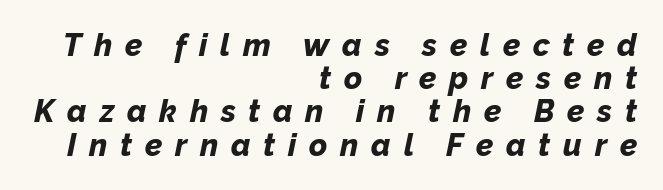
{"italic": "yes", "lean": "right", "slant_degrees": 12, "bold": "yes", "weight": "bold", "width": "normal", "stroke_contrast": "low", "x_height": "medium", "monospaced": "no", "underline": "no", "align": "right", "line_spacing": "tight", "line_spacing_ratio": 1.07, "letter_spacing": "wide", "letter_spacing_em": 0.41, "glyph_px": 31}
